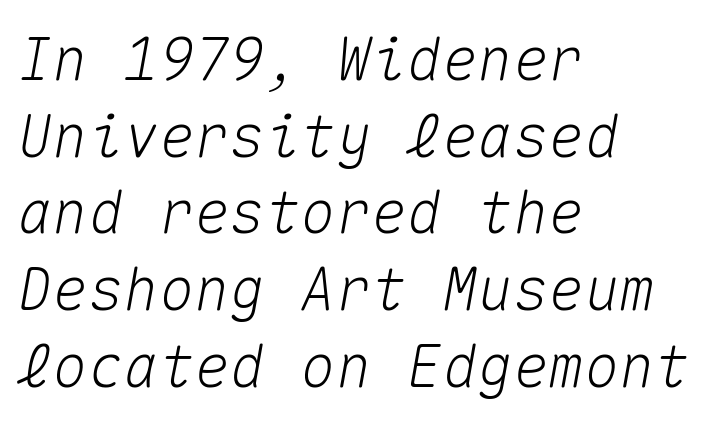
The image shows 59 px text type, italic (leaning right), monospaced; set left-aligned, normal line spacing (1.3x), normal letter spacing, not underlined; medium stroke contrast and a medium x-height.
